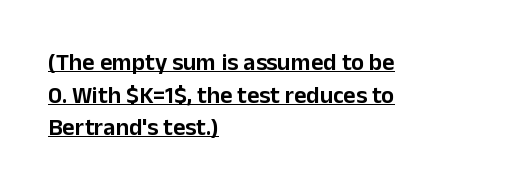
The image shows 24 px text type, upright; set left-aligned, normal line spacing (1.36x), normal letter spacing, underlined.
